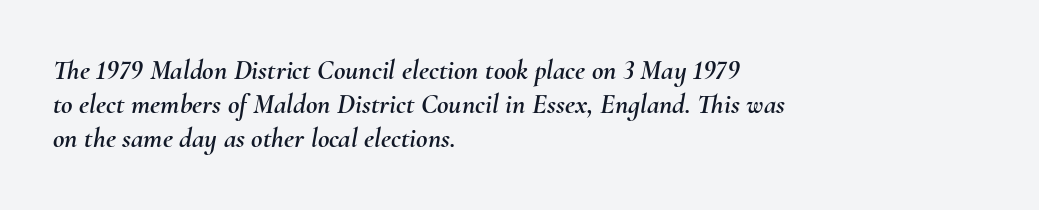
These lines stack with their left ends in a neat column. What stands out about the letter spacing? Nothing — it is the standard amount. This rendering features lettering with no underline. The font's italic variant was chosen for this text.
